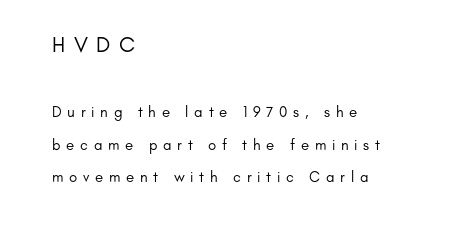
Does extra space separate the letters? Yes, quite a lot of it. The upper block of text is set noticeably larger than the block beneath it. The type sits square on the baseline with zero lean. Lines of text with bare space underneath. The paragraph has a hard left edge and a soft right edge.
